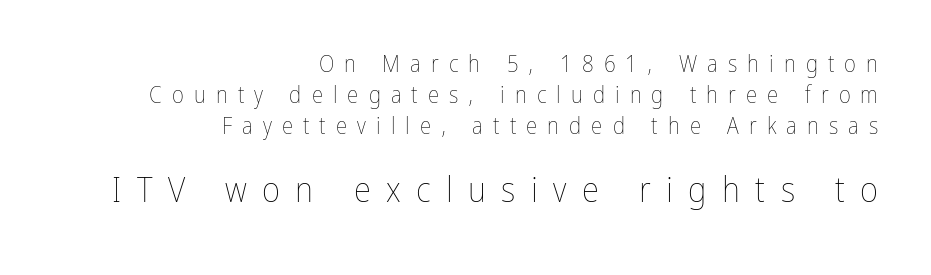
{"italic": "no", "bold": "no", "weight": "thin", "width": "condensed", "stroke_contrast": "low", "x_height": "medium", "monospaced": "no", "underline": "no", "align": "right", "line_spacing": "normal", "line_spacing_ratio": 1.34, "letter_spacing": "wide", "letter_spacing_em": 0.44, "larger_block": "second", "size_ratio": 1.52, "glyph_px": 35}
